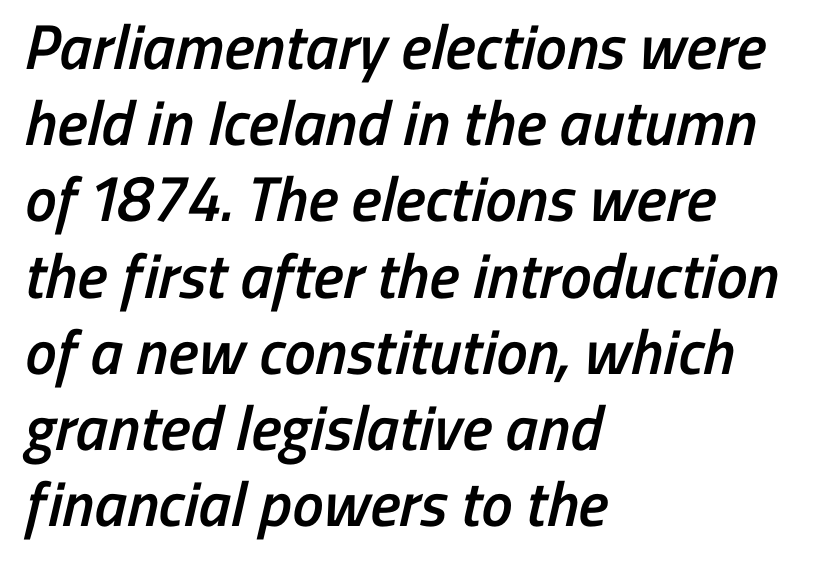
What weight is shown? A semibold, between regular and bold. Just letters on the line, the space beneath them empty. The typeface chosen for these lines omits serifs. The letters advance in unequal steps, a hallmark of proportional type.
